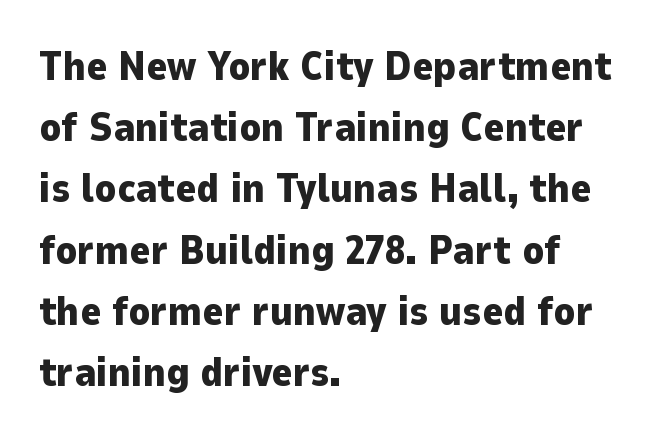
The image shows 40 px heavy sans-serif type, upright; set left-aligned, normal line spacing (1.53x), normal letter spacing, not underlined; low stroke contrast and a medium x-height.
